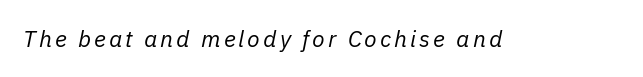
Q: Is the text bold? A: No.
Q: Is the text italic (slanted)? A: Yes, it leans right by about 11 degrees.
Q: Is the text underlined? A: No.
